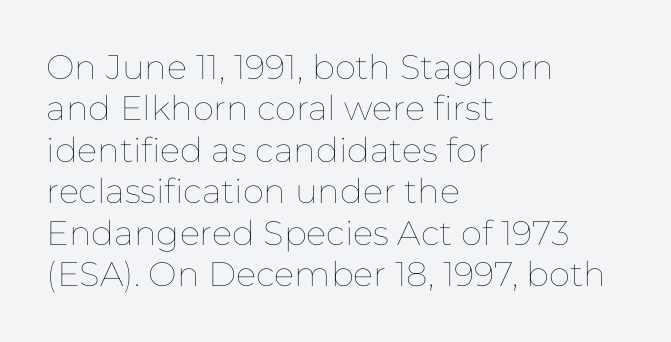
{"italic": "no", "bold": "no", "weight": "thin", "width": "normal", "stroke_contrast": "low", "x_height": "medium", "monospaced": "no", "underline": "no", "align": "left", "line_spacing_ratio": 1.22, "letter_spacing": "normal", "letter_spacing_em": 0.0, "glyph_px": 34}
